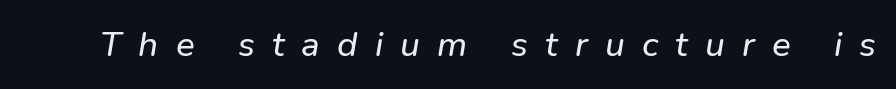
The passage shown is typed in a proportional face where columns would drift. Students, note that the glyphs here are deliberately spaced far apart. Nope, no serifs anywhere on these letters. The space beneath each line is pristine and unruled.
